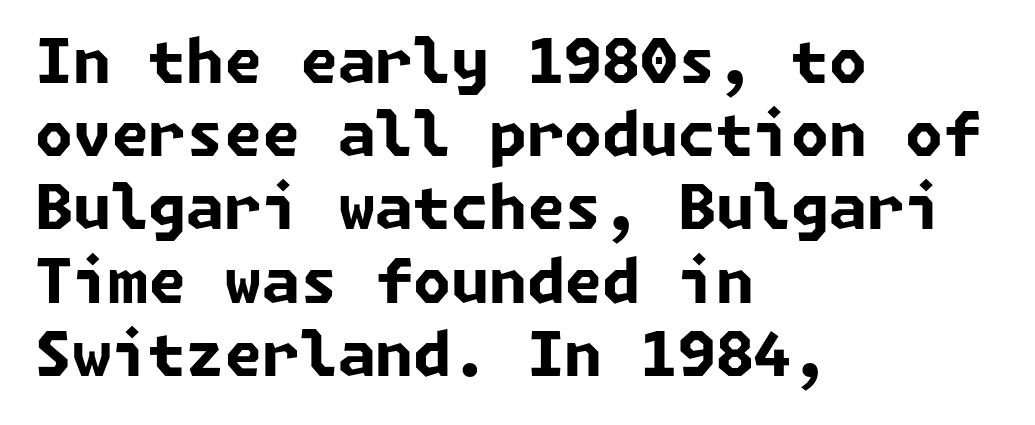
The image shows 61 px bold sans-serif type; set left-aligned, line spacing 1.2x, normal letter spacing, not underlined; low stroke contrast and a medium x-height.
